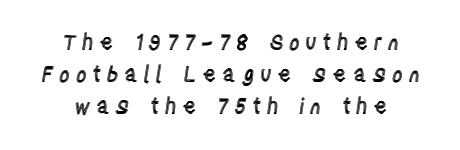
Q: Is the text italic (slanted)? A: Yes.
Q: Is the text underlined? A: No.
Q: Is the spacing between letters normal or unusually wide? A: Unusually wide.
Q: Is the spacing between lines tight, normal or loose? A: Normal.
